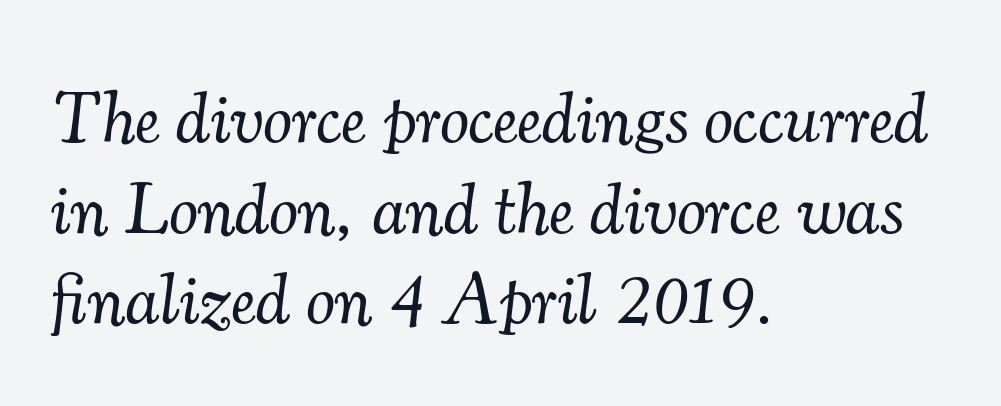
{"serif": "yes", "italic": "yes", "lean": "right", "slant_degrees": 7, "bold": "no", "weight": "light", "width": "normal", "stroke_contrast": "medium", "x_height": "small", "monospaced": "no", "underline": "no", "align": "left", "line_spacing_ratio": 1.24, "letter_spacing": "normal", "letter_spacing_em": 0.0, "glyph_px": 73}
